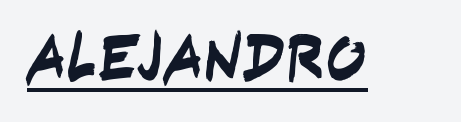
{"serif": "no", "width": "condensed", "stroke_contrast": "low", "x_height": "large", "monospaced": "no", "underline": "yes", "letter_spacing": "normal", "letter_spacing_em": 0.0, "glyph_px": 67}
